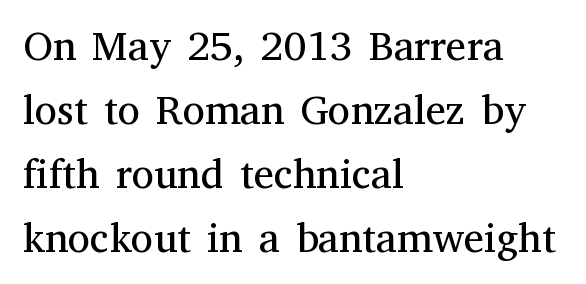
{"serif": "yes", "italic": "no", "bold": "no", "weight": "regular", "width": "normal", "stroke_contrast": "medium", "x_height": "medium", "monospaced": "no", "underline": "no", "align": "left", "line_spacing": "normal", "line_spacing_ratio": 1.56, "letter_spacing": "normal", "letter_spacing_em": 0.0, "glyph_px": 41}
